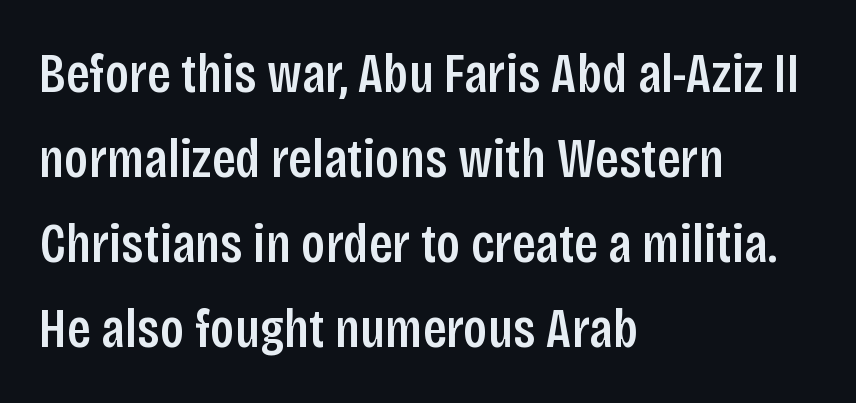
{"serif": "no", "italic": "no", "bold": "semi", "weight": "semibold", "width": "condensed", "stroke_contrast": "low", "x_height": "large", "monospaced": "no", "underline": "no", "align": "left", "line_spacing": "normal", "line_spacing_ratio": 1.52, "letter_spacing": "normal", "letter_spacing_em": 0.0, "glyph_px": 56}
